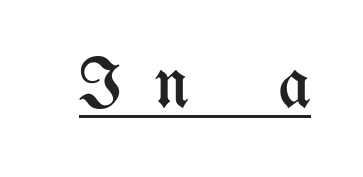
{"italic": "no", "bold": "no", "weight": "regular", "width": "condensed", "stroke_contrast": "medium", "x_height": "medium", "monospaced": "no", "underline": "yes", "letter_spacing": "wide", "letter_spacing_em": 0.48, "glyph_px": 71}
